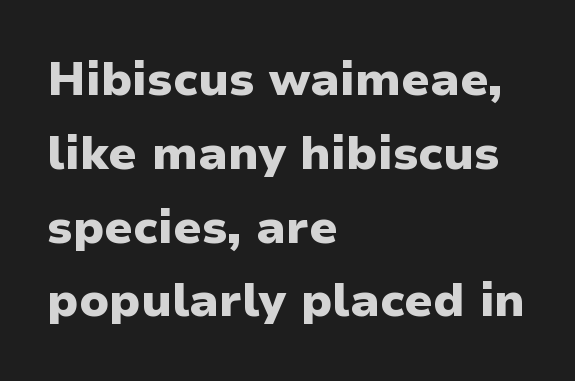
{"serif": "no", "italic": "no", "bold": "yes", "weight": "heavy", "width": "normal", "stroke_contrast": "low", "x_height": "medium", "monospaced": "no", "underline": "no", "align": "left", "line_spacing": "normal", "line_spacing_ratio": 1.57, "letter_spacing": "normal", "letter_spacing_em": 0.0, "glyph_px": 47}
